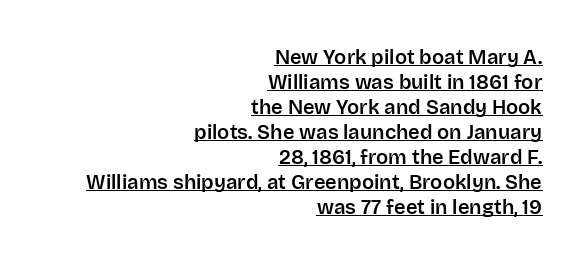
Q: Is the text italic (slanted)? A: No, it is upright.
Q: Is the text underlined? A: Yes.
Q: How is the paragraph aligned? A: Right-aligned.
Q: Is the spacing between letters normal or unusually wide? A: Normal.
Q: Is the spacing between lines tight, normal or loose? A: Normal.
